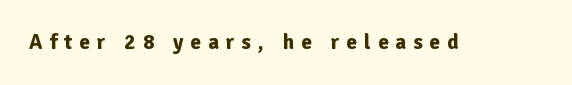
Q: Is the text bold? A: Yes.
Q: Is the text italic (slanted)? A: No, it is upright.
Q: Is the text underlined? A: No.
Q: Is the spacing between letters normal or unusually wide? A: Unusually wide.
